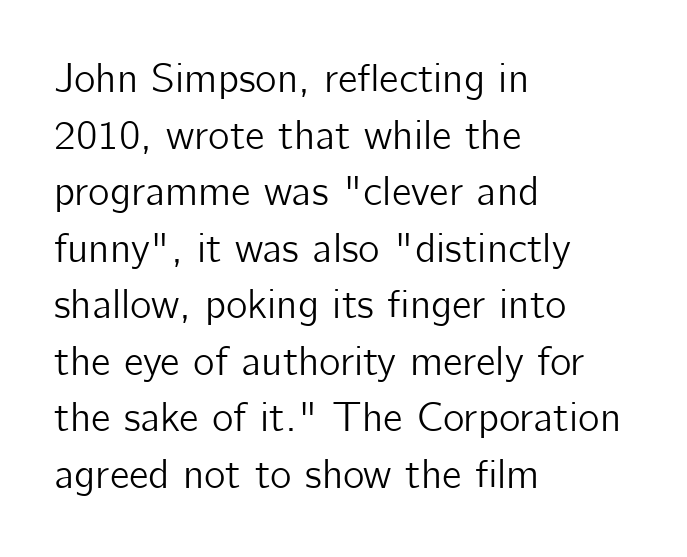
Reading down the block, your eye returns to a fixed left position each line. Note: no serifs on the glyphs. Caption: standard tracking, unaltered. These lines sit exactly where default settings would place them. Is this a fixed-width face? No — the glyphs have proportional, varying widths. Plain, unruled lines of type.
